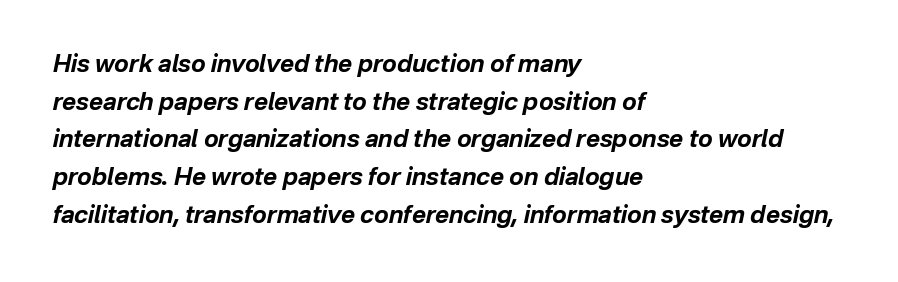
You'd pick this weight for a headline — it's a proper bold. Type without underlining. Horizontal alignment here is leftward, the default for most running prose. The face used here is rendered with its standard letterfit. The space between consecutive lines is moderate.
